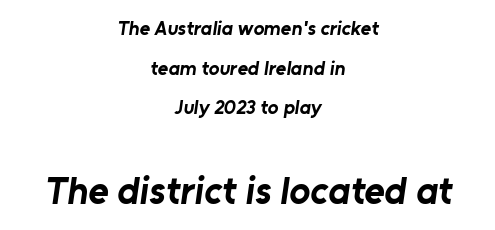
Q: Is the text bold? A: Yes.
Q: Is the typeface a serif or a sans-serif typeface? A: Sans-serif.
Q: Is the text underlined? A: No.
Q: How is the paragraph aligned? A: Centered.
Q: Is the spacing between letters normal or unusually wide? A: Normal.
Q: Is the spacing between lines tight, normal or loose? A: Loose.
Q: Which block of text is set in a larger size, the first (top) or the second (bottom)? A: The second (bottom) one.
Q: Width (condensed, normal, or wide)? A: Normal.
Q: Stroke contrast? A: Low.
Q: x-height? A: Medium.
Q: Monospaced? A: No.
